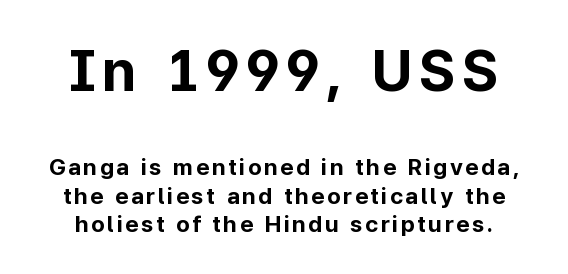
The image shows 58 px bold sans-serif type, upright; set line spacing 1.24x, not underlined; the first (top) block is 2.52x larger; low stroke contrast and a medium x-height.
